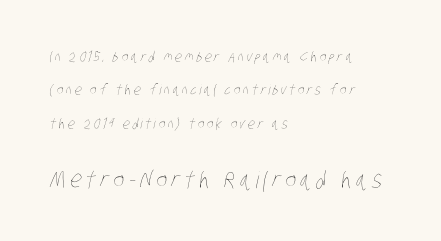
{"bold": "no", "underline": "no", "align": "left", "line_spacing": "loose", "line_spacing_ratio": 2.39, "larger_block": "second", "size_ratio": 1.64, "glyph_px": 23}
